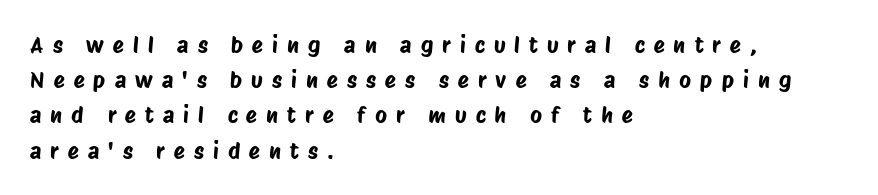
Q: Is the text underlined? A: No.
Q: How is the paragraph aligned? A: Left-aligned.
Q: Is the spacing between letters normal or unusually wide? A: Unusually wide.
Q: Is the spacing between lines tight, normal or loose? A: Normal.
